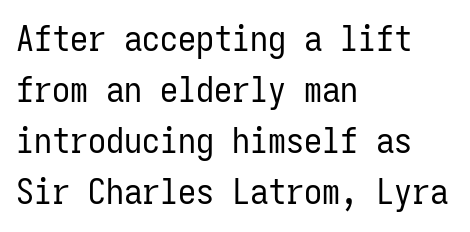
The image shows 36 px regular-weight, condensed sans-serif type, upright, monospaced; set left-aligned, normal line spacing (1.42x), normal letter spacing, not underlined; low stroke contrast and a medium x-height.
